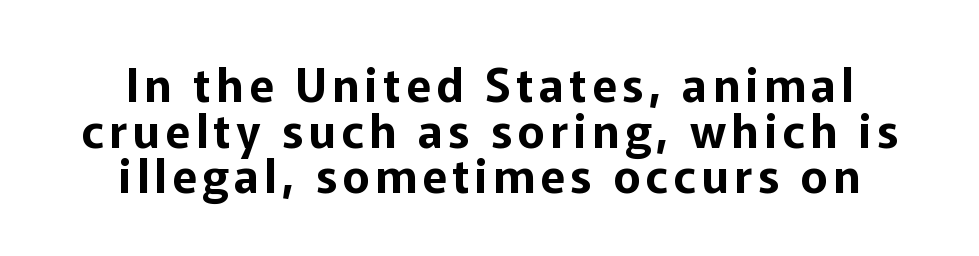
Q: Is the text italic (slanted)? A: No, it is upright.
Q: Is the typeface a serif or a sans-serif typeface? A: Sans-serif.
Q: Is the text underlined? A: No.
Q: How is the paragraph aligned? A: Centered.
Q: Is the spacing between lines tight, normal or loose? A: Tight.
Q: Width (condensed, normal, or wide)? A: Normal.
Q: Stroke contrast? A: Low.
Q: x-height? A: Medium.
Q: Monospaced? A: No.
